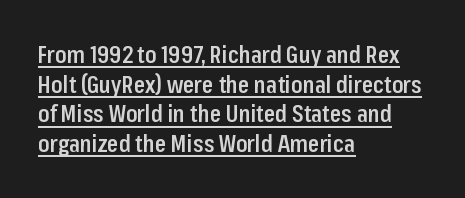
The image shows 23 px text type, upright; set left-aligned, normal line spacing (1.29x), normal letter spacing, underlined.
